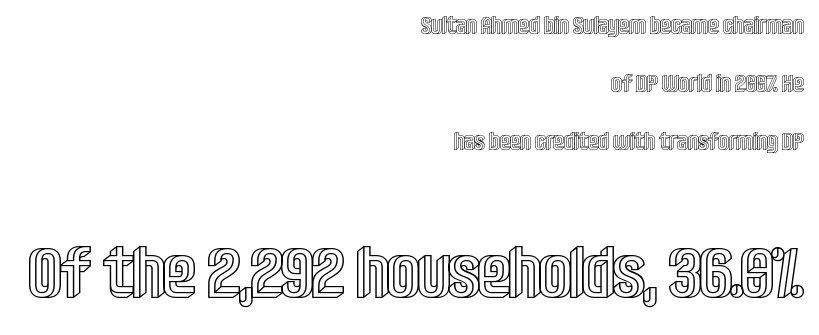
Q: Is the text italic (slanted)? A: No, it is upright.
Q: Is the text underlined? A: No.
Q: How is the paragraph aligned? A: Right-aligned.
Q: Is the spacing between letters normal or unusually wide? A: Normal.
Q: Is the spacing between lines tight, normal or loose? A: Loose.
Q: Which block of text is set in a larger size, the first (top) or the second (bottom)? A: The second (bottom) one.
Q: Width (condensed, normal, or wide)? A: Condensed.
Q: x-height? A: Large.
Q: Monospaced? A: No.
